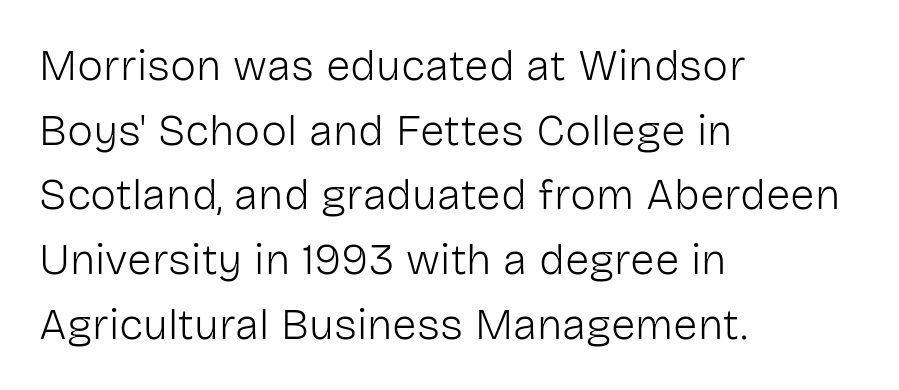
Students, note that the glyphs here touch the page at normal intervals. Compared with a centered layout, this one pins lines to the left instead. This block has exactly the height ordinary leading produces. The glyphs in this specimen are sans serif. Tall strokes in this sample are plumb rather than angled. Think of a printed novel: that variable character pitch is what you see here.
